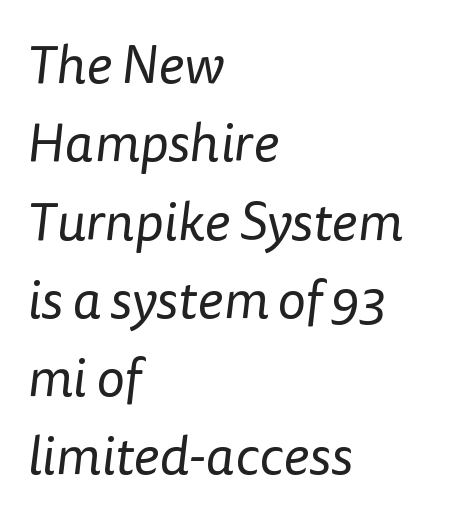
Q: Is the text bold? A: No.
Q: Is the typeface a serif or a sans-serif typeface? A: Sans-serif.
Q: Is the text underlined? A: No.
Q: How is the paragraph aligned? A: Left-aligned.
Q: Is the spacing between letters normal or unusually wide? A: Normal.
Q: Is the spacing between lines tight, normal or loose? A: Normal.
Q: Width (condensed, normal, or wide)? A: Normal.
Q: Stroke contrast? A: Low.
Q: x-height? A: Medium.
Q: Monospaced? A: No.
